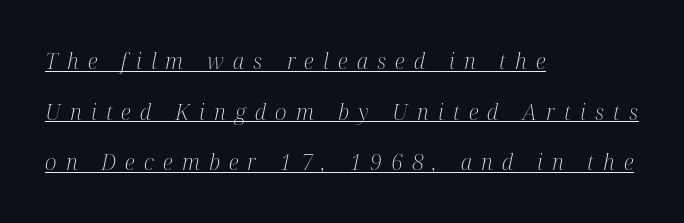
{"italic": "yes", "lean": "right", "slant_degrees": 12, "bold": "no", "underline": "yes", "align": "left", "line_spacing": "loose", "line_spacing_ratio": 2.3, "letter_spacing": "wide", "letter_spacing_em": 0.42, "glyph_px": 22}
